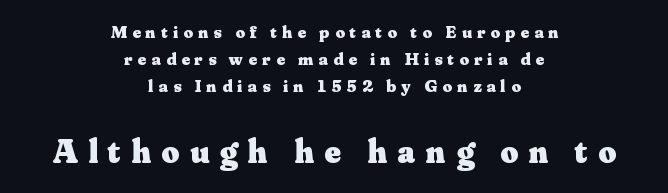
{"serif": "yes", "italic": "no", "bold": "yes", "weight": "heavy", "width": "normal", "stroke_contrast": "medium", "x_height": "small", "monospaced": "no", "underline": "no", "align": "center", "line_spacing": "normal", "line_spacing_ratio": 1.49, "letter_spacing": "wide", "letter_spacing_em": 0.29, "larger_block": "second", "size_ratio": 1.94, "glyph_px": 35}
